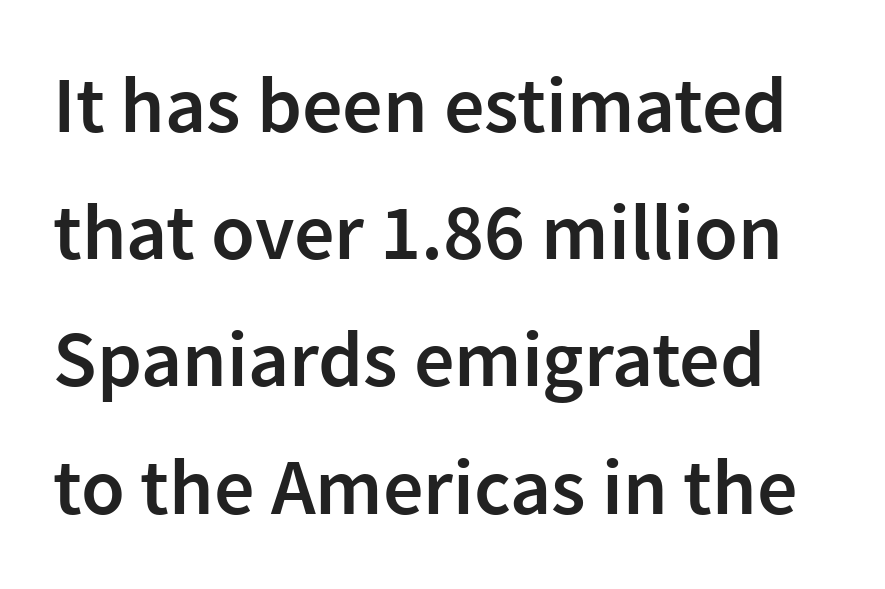
How would I describe the line gaps? Plain and ordinary. Look at the stroke-to-counter ratio: somewhat heavy, a semibold. Only glyphs here, with clear space below each row. These lines are rendered in a variable-pitch font.
